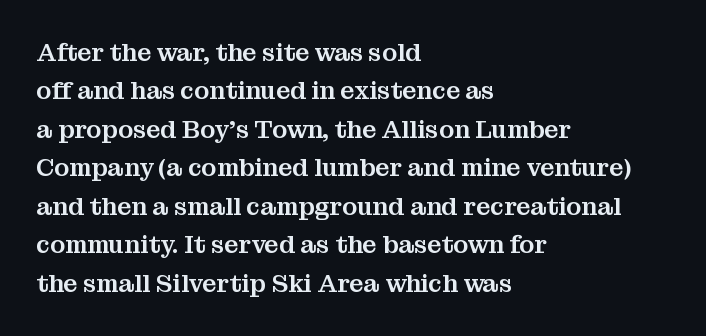
{"italic": "no", "underline": "no", "align": "left", "line_spacing": "normal", "line_spacing_ratio": 1.54, "letter_spacing": "normal", "letter_spacing_em": 0.0, "glyph_px": 25}
